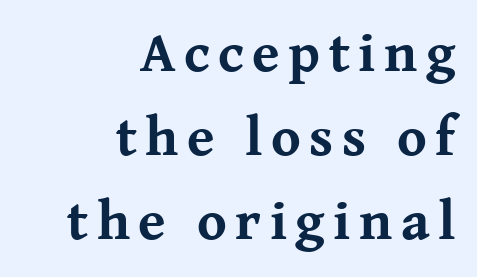
Notice how the passage keeps a crisp vertical edge on the right only. The glyphs are unaccompanied by any horizontal stroke below them. The rendering uses a moderate line-height, typical for paragraphs. These lines are rendered in a variable-pitch font.
